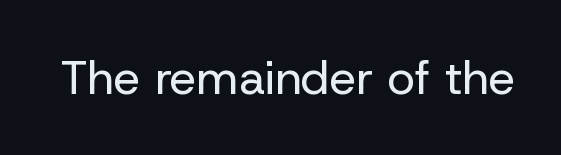
Check under the words: just untouched page. Compared with typical body copy, the letter spacing here is the same. A typesetter would call this proportional, since set widths differ per character. Vertical stems look standard width or narrower in stroke.
